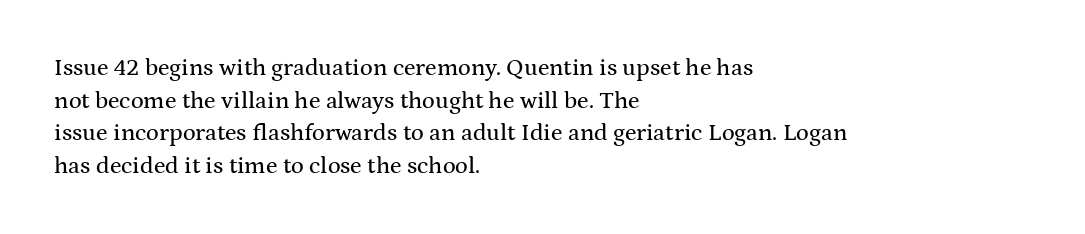
Q: Is the text italic (slanted)? A: No, it is upright.
Q: Is the text underlined? A: No.
Q: How is the paragraph aligned? A: Left-aligned.
Q: Is the spacing between letters normal or unusually wide? A: Normal.
Q: Is the spacing between lines tight, normal or loose? A: Normal.
